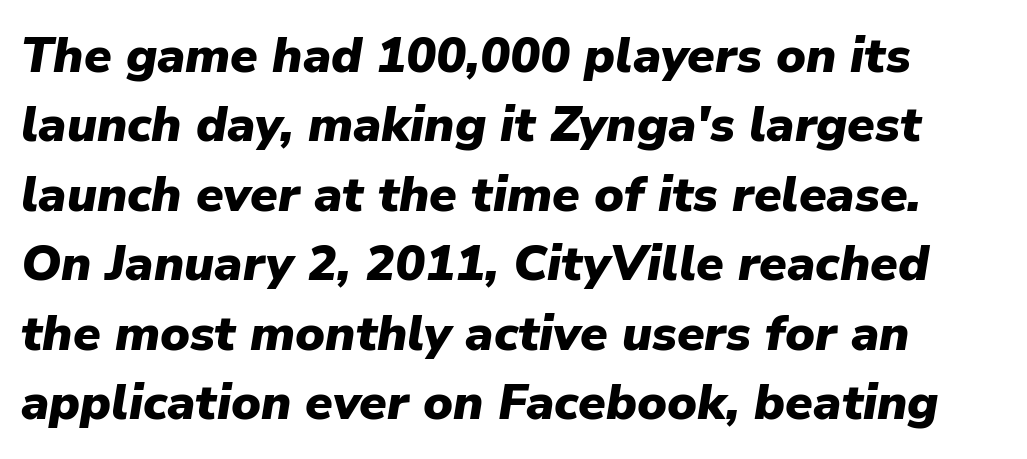
Q: Is the text bold? A: Yes.
Q: Is the text italic (slanted)? A: Yes, it leans right by about 9 degrees.
Q: Is the text underlined? A: No.
Q: Is the spacing between letters normal or unusually wide? A: Normal.
Q: Is the spacing between lines tight, normal or loose? A: Normal.
Q: Width (condensed, normal, or wide)? A: Normal.
Q: Stroke contrast? A: Low.
Q: x-height? A: Medium.
Q: Monospaced? A: No.
